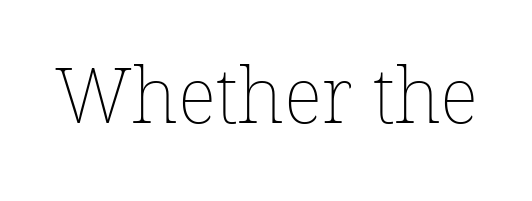
The image shows 77 px thin type; set normal letter spacing, not underlined; low stroke contrast and a medium x-height.
